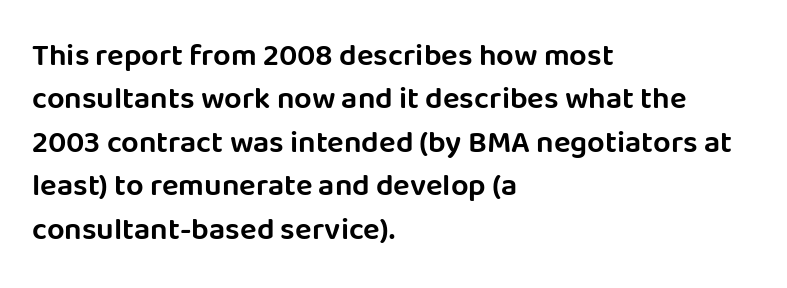
{"serif": "no", "italic": "no", "width": "normal", "stroke_contrast": "low", "x_height": "large", "monospaced": "no", "underline": "no", "align": "left", "line_spacing": "normal", "line_spacing_ratio": 1.4, "letter_spacing": "normal", "letter_spacing_em": 0.0, "glyph_px": 31}
